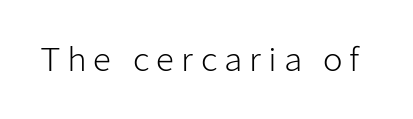
Q: Is the text bold? A: No.
Q: Is the text italic (slanted)? A: No, it is upright.
Q: Is the typeface a serif or a sans-serif typeface? A: Sans-serif.
Q: Is the text underlined? A: No.
Q: Is the spacing between letters normal or unusually wide? A: Unusually wide.
Q: Width (condensed, normal, or wide)? A: Normal.
Q: Stroke contrast? A: Low.
Q: x-height? A: Medium.
Q: Monospaced? A: No.
